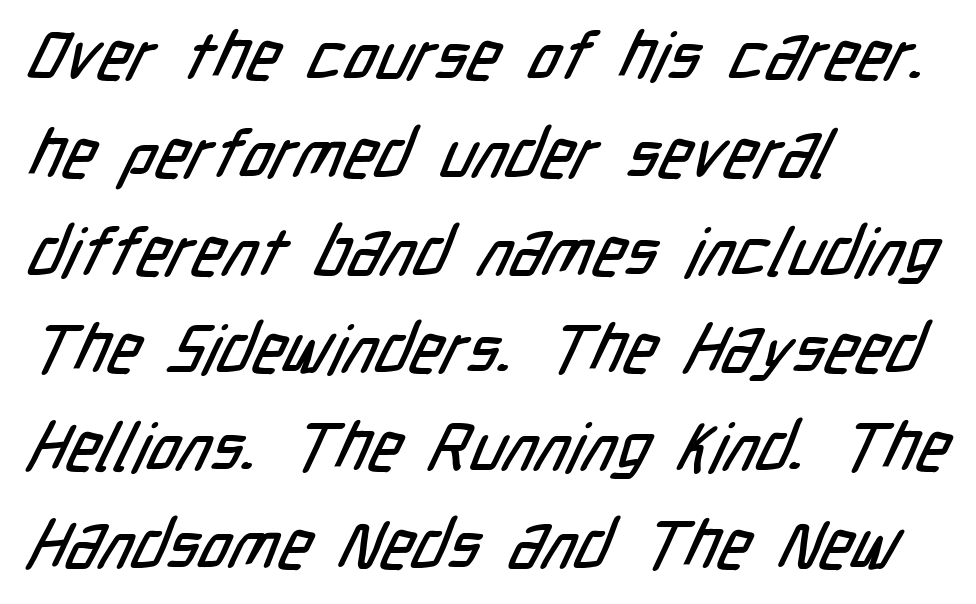
The designer left line spacing at the default. Regarding serifs, this sample does without them. Nothing unusual about the tracking: characters are spaced as the font intends. The passage shown is typed in a proportional face where columns would drift. Rule under the text: the space is simply empty.
